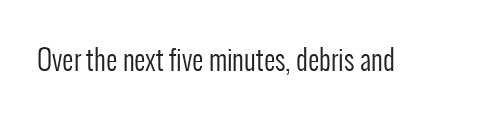
The image shows 28 px regular-weight, condensed sans-serif type, upright; set normal letter spacing, not underlined; low stroke contrast and a medium x-height.
